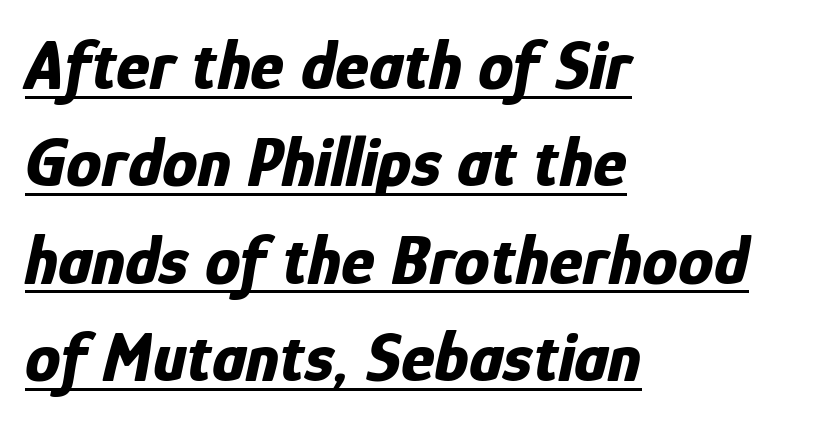
The lettering is marked with a stroke running underneath it. Does extra space separate the letters? No, they use regular spacing. Typesetter's note: full bold, strokes at maximum text heaviness. This sample has the flowing, uneven cadence of proportional lettering.
